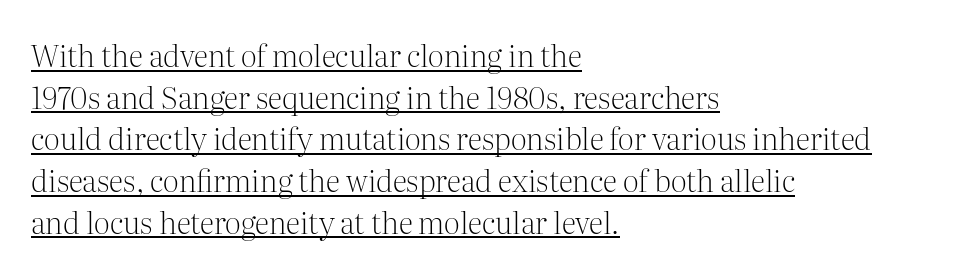
Q: Is the text bold? A: No.
Q: Is the text italic (slanted)? A: No, it is upright.
Q: Is the typeface a serif or a sans-serif typeface? A: Serif.
Q: Is the text underlined? A: Yes.
Q: How is the paragraph aligned? A: Left-aligned.
Q: Is the spacing between letters normal or unusually wide? A: Normal.
Q: Is the spacing between lines tight, normal or loose? A: Normal.
Q: Width (condensed, normal, or wide)? A: Normal.
Q: Stroke contrast? A: Medium.
Q: x-height? A: Medium.
Q: Monospaced? A: No.
